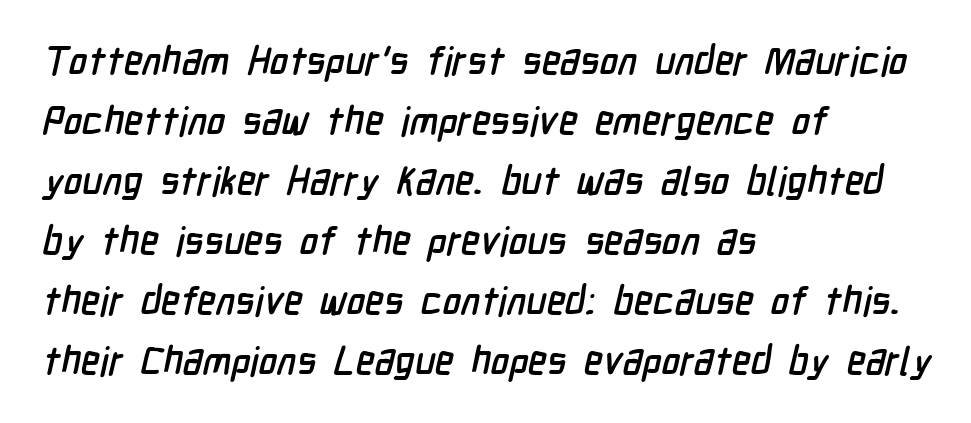
Does the copy run flush right? No — it runs flush left. These lines are composed in type without serifs. Beneath every word, the page is bare. Nobody touched the tracking dial on this one. The letters advance in unequal steps, a hallmark of proportional type. What's the leading like? Ordinary, nothing unusual.
